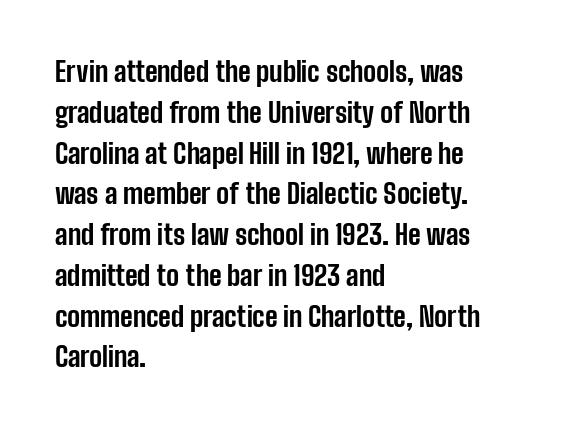
Q: Is the text bold? A: Yes.
Q: Is the text italic (slanted)? A: No, it is upright.
Q: Is the text underlined? A: No.
Q: How is the paragraph aligned? A: Left-aligned.
Q: Is the spacing between letters normal or unusually wide? A: Normal.
Q: Is the spacing between lines tight, normal or loose? A: Normal.
